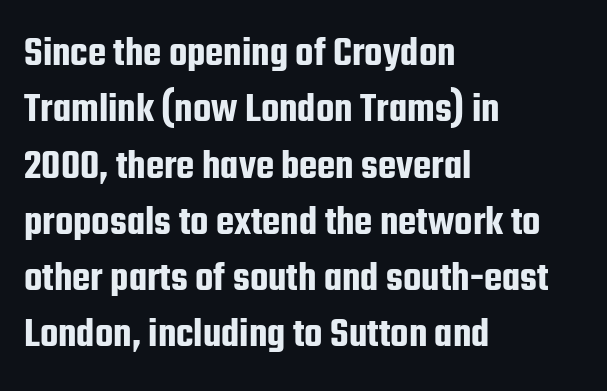
The image shows 42 px condensed sans-serif type, upright; set left-aligned, normal line spacing (1.34x), normal letter spacing, not underlined; low stroke contrast and a medium x-height.
